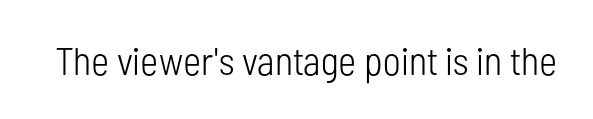
In terms of posture, this sample is upright. The tracking reads as untouched default to a designer's eye. This rendering features lettering with no underline. The passage shown is typed in a proportional face where columns would drift. This is not heavy type; no bold has been used.
